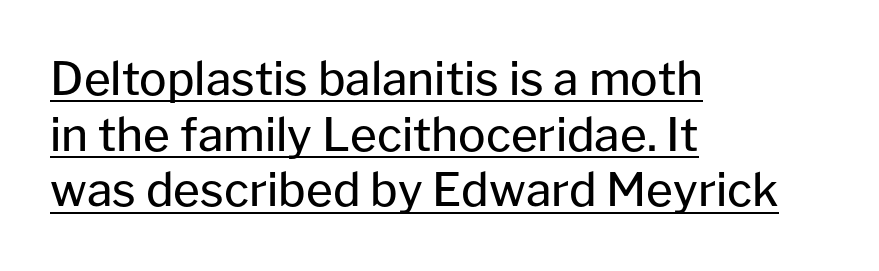
The glyphs are accompanied by a horizontal stroke just below them. All the whitespace from short lines collects on the right. The rendering uses natural spacing where letterforms have individual widths. Spacing between characters is what you'd get straight out of the box. Grotesque or geometric, the face here clearly has no serifs. The letters look calm and open, with moderate or lighter stems.
